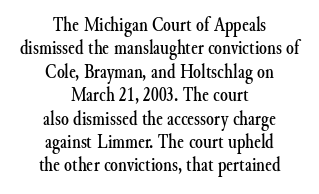
Q: Is the text italic (slanted)? A: No, it is upright.
Q: Is the text underlined? A: No.
Q: How is the paragraph aligned? A: Centered.
Q: Is the spacing between letters normal or unusually wide? A: Normal.
